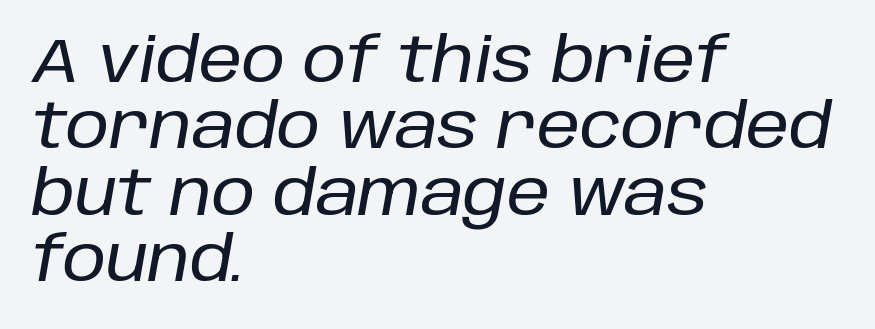
{"italic": "yes", "lean": "right", "slant_degrees": 10, "width": "normal", "stroke_contrast": "low", "x_height": "large", "monospaced": "no", "underline": "no", "align": "left", "line_spacing": "tight", "line_spacing_ratio": 1.07, "letter_spacing": "normal", "letter_spacing_em": 0.0, "glyph_px": 62}
